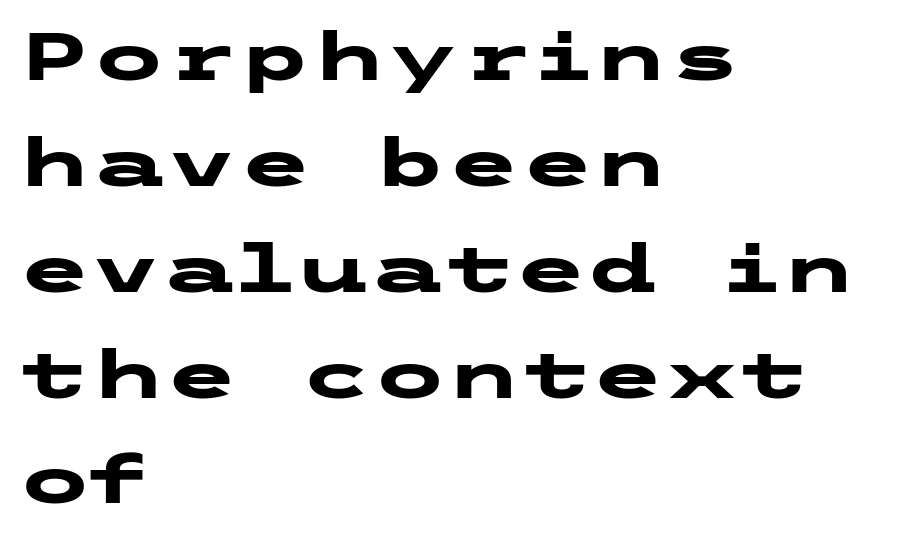
The image shows 67 px heavy, wide sans-serif type, upright; set left-aligned, normal line spacing (1.58x), normal letter spacing, not underlined; low stroke contrast and a medium x-height.
